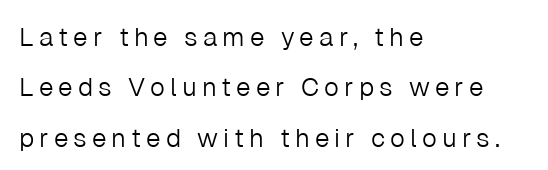
Q: Is the text bold? A: No.
Q: Is the text italic (slanted)? A: No, it is upright.
Q: Is the text underlined? A: No.
Q: How is the paragraph aligned? A: Left-aligned.
Q: Is the spacing between lines tight, normal or loose? A: Loose.
